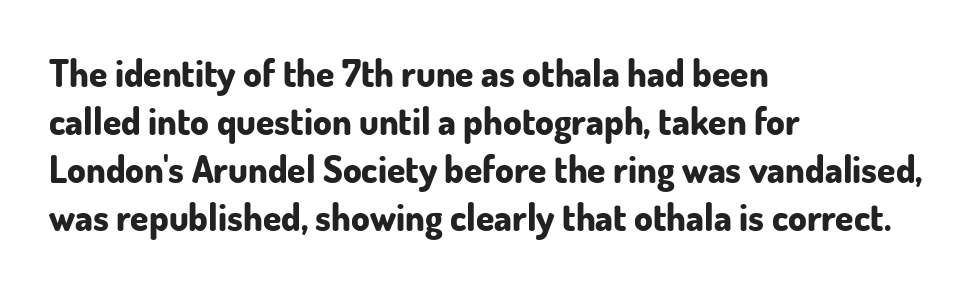
This sample uses plain, unmodified letter spacing. Students, this is bold: see how much ink each stroke carries. Posture: straight, roman, zero tilt. Has an underline been added? It has not. Does the type have serifs? No, each stem ends abruptly.
